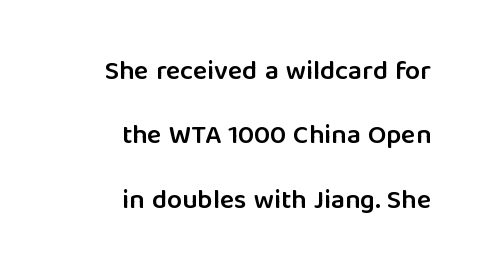
The line texture is even and compact thanks to regular tracking. Italic: no, the glyphs are upright roman. The passage shown is not underscored anywhere. Casual observation: everything's shoved over to the right. Students, observe: this is what heavily led, spacious text looks like.
